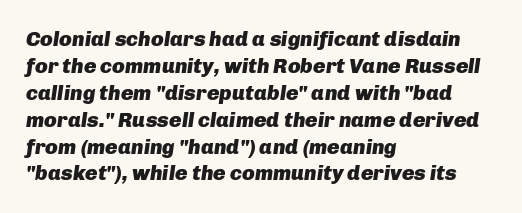
Q: Is the text bold? A: Yes.
Q: Is the text italic (slanted)? A: Yes, it leans right by about 8 degrees.
Q: Is the text underlined? A: No.
Q: How is the paragraph aligned? A: Left-aligned.
Q: Is the spacing between letters normal or unusually wide? A: Normal.
Q: Is the spacing between lines tight, normal or loose? A: Normal.
